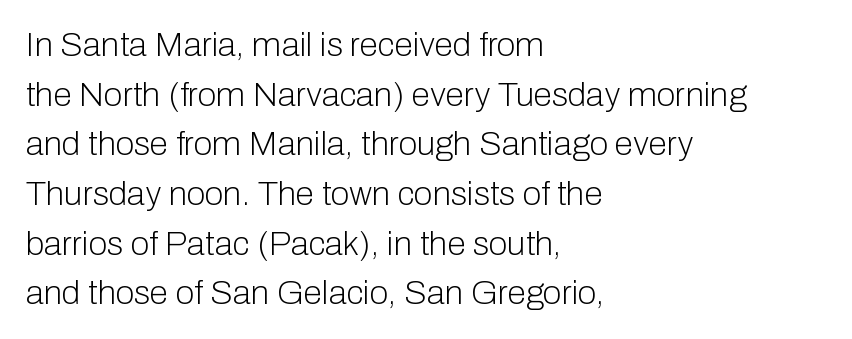
{"serif": "no", "italic": "no", "bold": "no", "weight": "light", "width": "normal", "stroke_contrast": "low", "x_height": "medium", "monospaced": "no", "underline": "no", "align": "left", "line_spacing": "normal", "line_spacing_ratio": 1.46, "letter_spacing": "normal", "letter_spacing_em": 0.0, "glyph_px": 34}
